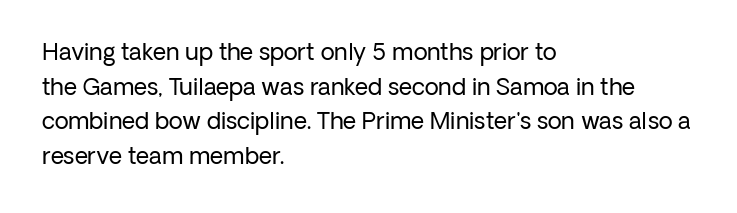
Q: Is the text bold? A: No.
Q: Is the text italic (slanted)? A: No, it is upright.
Q: Is the text underlined? A: No.
Q: How is the paragraph aligned? A: Left-aligned.
Q: Is the spacing between letters normal or unusually wide? A: Normal.
Q: Is the spacing between lines tight, normal or loose? A: Normal.
